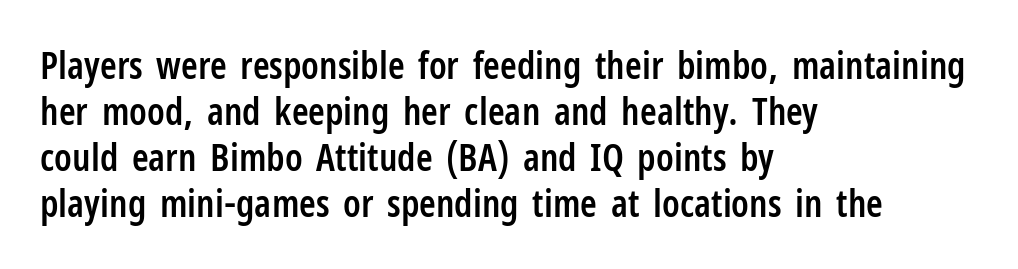
If you drew a line through each stem, it would be perfectly vertical. Character widths vary here, with narrow letters taking less room than wide ones. Each line starts at the same left margin while the right side varies. Tracking value appears to be zero — textbook default spacing. A clean baseline with only descenders dipping below it.
